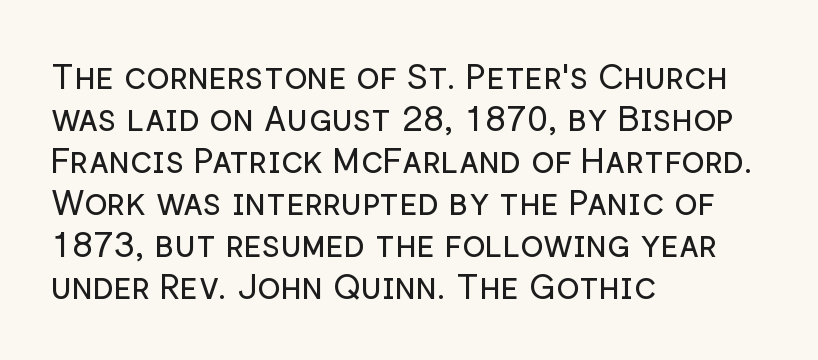
The image shows 35 px regular-weight sans-serif type, upright; set left-aligned, line spacing 1.2x, normal letter spacing, not underlined; low stroke contrast and a medium x-height.
